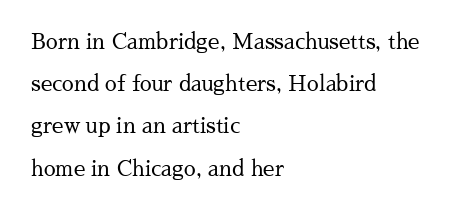
Stem width sits at or under what a default text font uses. Baseline-to-baseline distance is far greater than the letter height. Rendered with straight, roman letterforms. Descender tails drop into unmarked territory. If you drew a ruler down the left edge, every line would touch it. Letter spacing: default.
